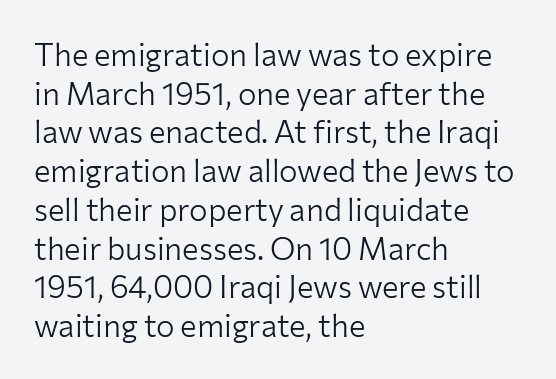
{"serif": "no", "italic": "no", "bold": "no", "weight": "light", "width": "normal", "stroke_contrast": "low", "x_height": "medium", "monospaced": "no", "underline": "no", "align": "left", "line_spacing": "normal", "line_spacing_ratio": 1.25, "letter_spacing": "normal", "letter_spacing_em": 0.0, "glyph_px": 31}
